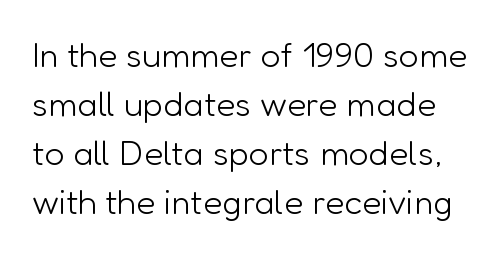
Q: Is the text bold? A: No.
Q: Is the text italic (slanted)? A: No, it is upright.
Q: Is the typeface a serif or a sans-serif typeface? A: Sans-serif.
Q: Is the text underlined? A: No.
Q: Is the spacing between letters normal or unusually wide? A: Normal.
Q: Is the spacing between lines tight, normal or loose? A: Normal.
Q: Width (condensed, normal, or wide)? A: Normal.
Q: Stroke contrast? A: Low.
Q: x-height? A: Medium.
Q: Monospaced? A: No.
